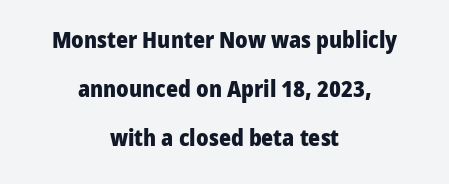
{"italic": "no", "bold": "yes", "underline": "no", "align": "center", "line_spacing": "loose", "line_spacing_ratio": 2.14, "letter_spacing": "normal", "letter_spacing_em": 0.0, "glyph_px": 23}
